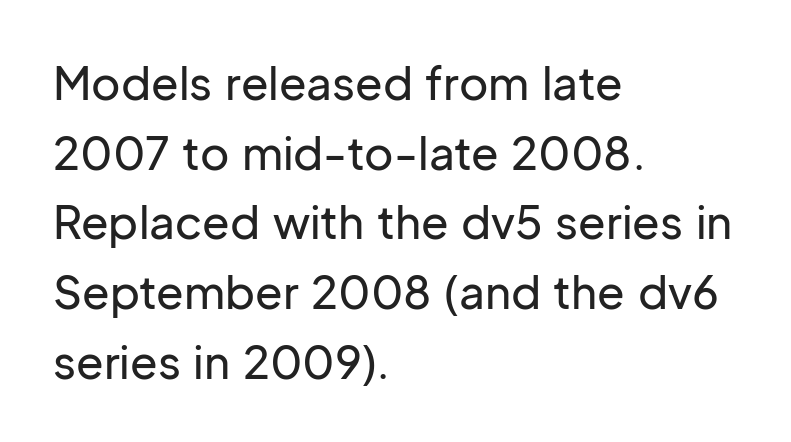
{"serif": "no", "italic": "no", "width": "normal", "stroke_contrast": "low", "x_height": "medium", "monospaced": "no", "underline": "no", "align": "left", "line_spacing": "normal", "line_spacing_ratio": 1.55, "letter_spacing": "normal", "letter_spacing_em": 0.0, "glyph_px": 45}
